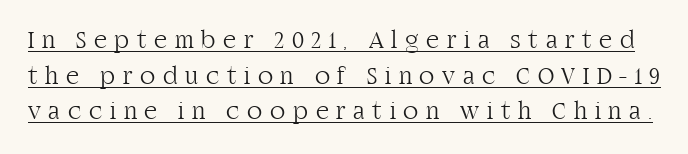
The image shows 25 px text type, upright; set normal line spacing (1.43x), unusually wide letter spacing (+0.31 em), underlined.
